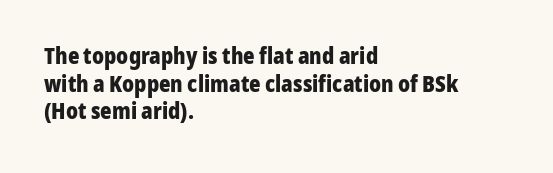
The image shows 22 px bold type, upright; set left-aligned, normal line spacing (1.26x), normal letter spacing, not underlined.
